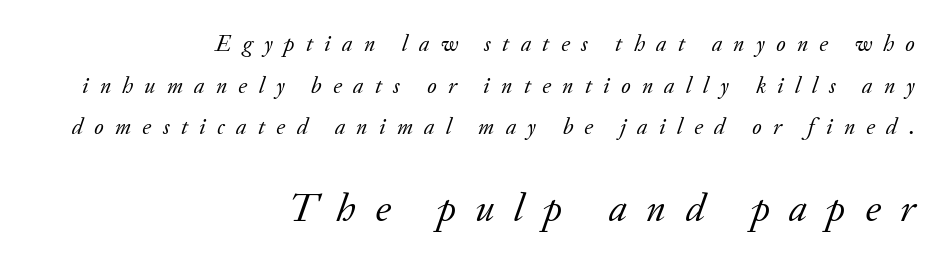
Q: Is the text bold? A: No.
Q: Is the text italic (slanted)? A: Yes, it leans right by about 20 degrees.
Q: Is the typeface a serif or a sans-serif typeface? A: Serif.
Q: Is the text underlined? A: No.
Q: How is the paragraph aligned? A: Right-aligned.
Q: Is the spacing between letters normal or unusually wide? A: Unusually wide.
Q: Which block of text is set in a larger size, the first (top) or the second (bottom)? A: The second (bottom) one.
Q: Width (condensed, normal, or wide)? A: Normal.
Q: Stroke contrast? A: Low.
Q: x-height? A: Small.
Q: Monospaced? A: No.
